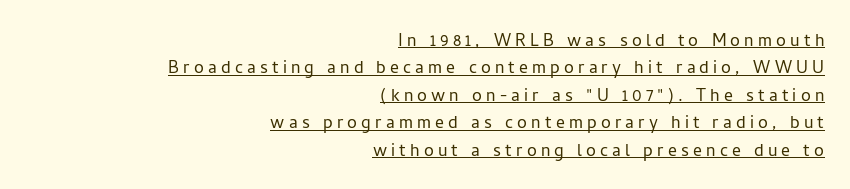
Unbolded letterforms with no extra heft. The lines sit at an ordinary, default distance from one another. The letters stand straight up with perfectly vertical stems. Short and long lines alike share a common ending point at right. A continuous stroke trails under the words, as in a hyperlink.
